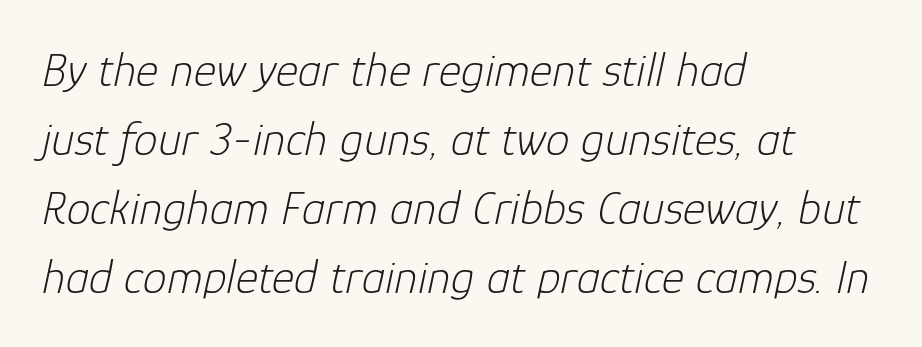
The image shows 48 px light type, italic (leaning right); set left-aligned, normal line spacing (1.44x), normal letter spacing, not underlined; low stroke contrast and a medium x-height.
